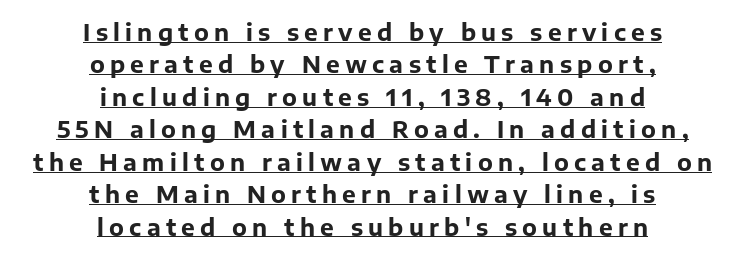
The image shows 23 px bold type, upright; set centered, normal line spacing (1.41x), unusually wide letter spacing (+0.23 em), underlined.
